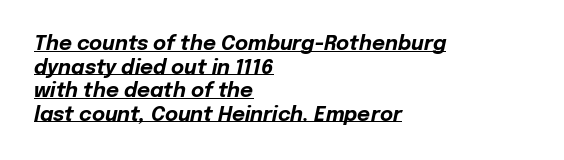
Q: Is the text bold? A: Yes.
Q: Is the text italic (slanted)? A: Yes, it leans right by about 12 degrees.
Q: Is the text underlined? A: Yes.
Q: How is the paragraph aligned? A: Left-aligned.
Q: Is the spacing between letters normal or unusually wide? A: Normal.
